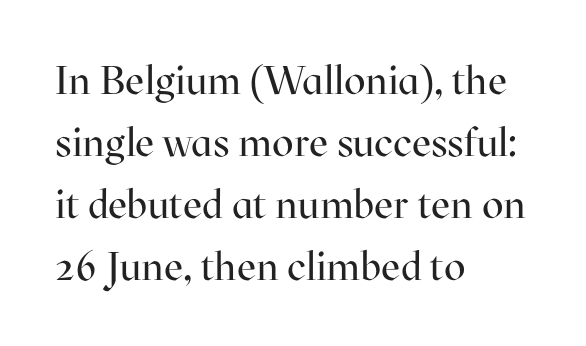
The image shows 40 px regular-weight serif type, upright; set left-aligned, normal line spacing (1.55x), normal letter spacing, not underlined; high stroke contrast and a medium x-height.
